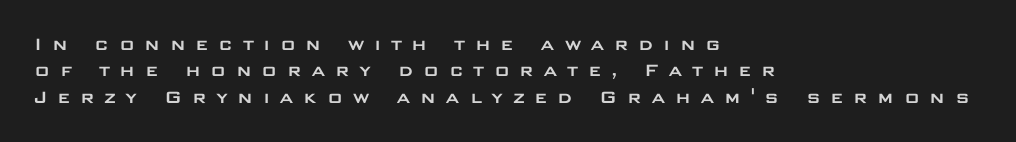
The image shows 21 px text type, upright; set left-aligned, normal line spacing (1.26x), unusually wide letter spacing (+0.45 em), not underlined.
